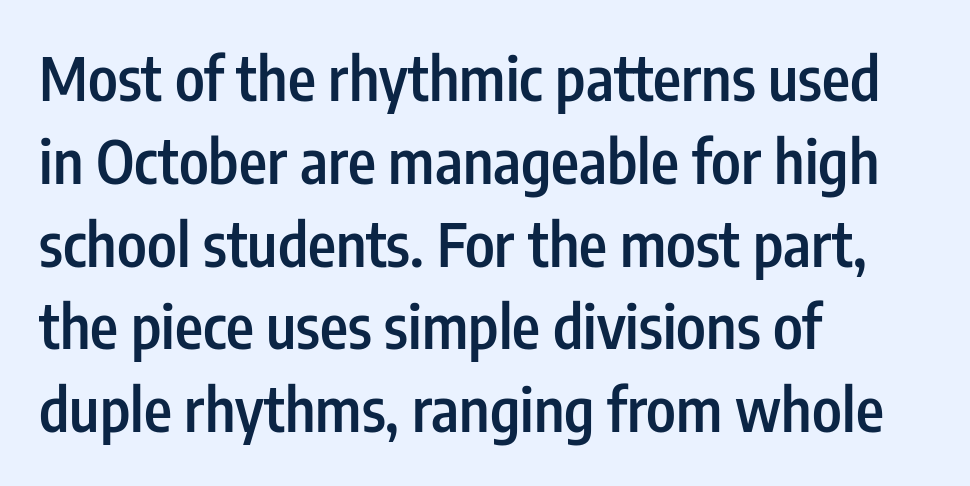
One-word summary of the alignment: left. The designer left line spacing at the default. Note the varied advance widths — an 'i' is clearly narrower than an 'm'. This is the regular roman posture of the typeface. Firm but not heavy-handed strokes: this text is semibold.
